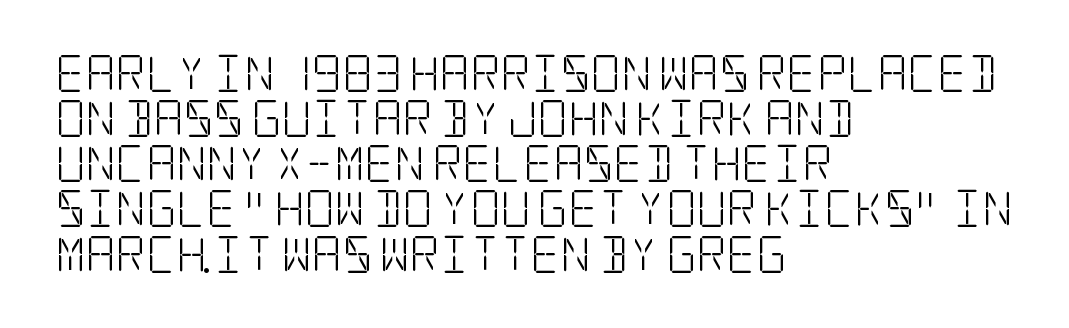
Q: Is the text bold? A: No.
Q: Is the text italic (slanted)? A: No, it is upright.
Q: Is the typeface a serif or a sans-serif typeface? A: Serif.
Q: Is the text underlined? A: No.
Q: How is the paragraph aligned? A: Left-aligned.
Q: Is the spacing between letters normal or unusually wide? A: Normal.
Q: Width (condensed, normal, or wide)? A: Condensed.
Q: Stroke contrast? A: Low.
Q: x-height? A: Large.
